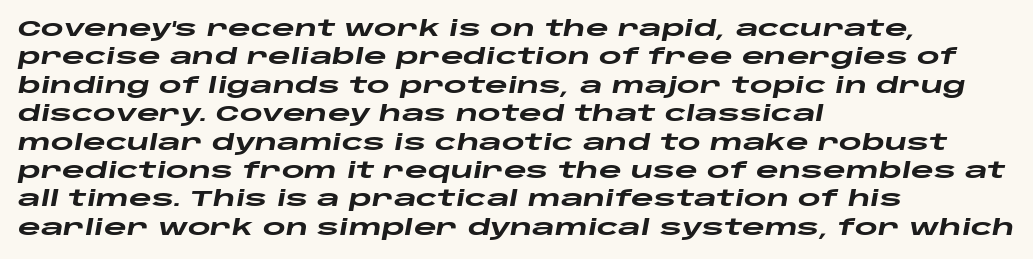
{"italic": "yes", "lean": "right", "slant_degrees": 10, "bold": "yes", "underline": "no", "align": "left", "line_spacing": "normal", "line_spacing_ratio": 1.29, "letter_spacing": "normal", "letter_spacing_em": 0.0, "glyph_px": 22}
